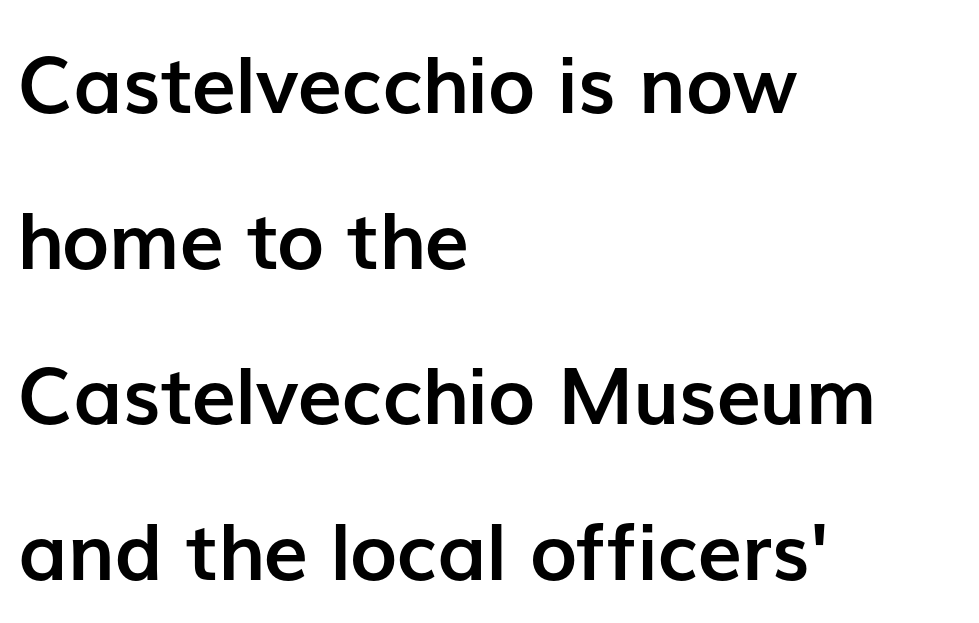
If you drew a ruler down the left edge, every line would touch it. Is there any slant? The stems are plumb. The typeface chosen for these lines omits serifs. You could not count columns in this text — the font is proportionally spaced. Students, note that the glyphs here touch the page at normal intervals.
